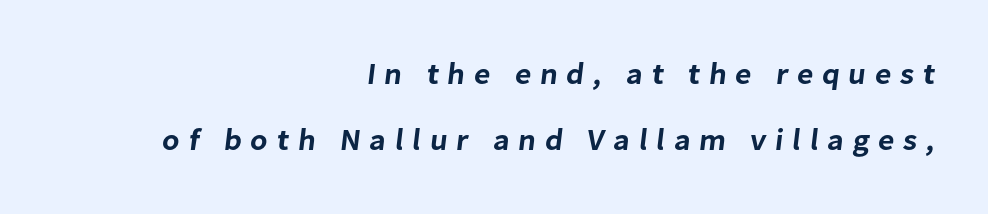
Q: Is the typeface a serif or a sans-serif typeface? A: Sans-serif.
Q: Is the text underlined? A: No.
Q: How is the paragraph aligned? A: Right-aligned.
Q: Is the spacing between letters normal or unusually wide? A: Unusually wide.
Q: Is the spacing between lines tight, normal or loose? A: Loose.
Q: Width (condensed, normal, or wide)? A: Normal.
Q: Stroke contrast? A: Low.
Q: x-height? A: Medium.
Q: Monospaced? A: No.
